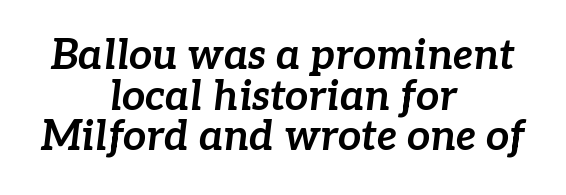
Q: Is the text bold? A: Yes.
Q: Is the text italic (slanted)? A: Yes, it leans right by about 7 degrees.
Q: Is the text underlined? A: No.
Q: How is the paragraph aligned? A: Centered.
Q: Is the spacing between letters normal or unusually wide? A: Normal.
Q: Is the spacing between lines tight, normal or loose? A: Tight.
Q: Width (condensed, normal, or wide)? A: Normal.
Q: Stroke contrast? A: Low.
Q: x-height? A: Medium.
Q: Monospaced? A: No.
